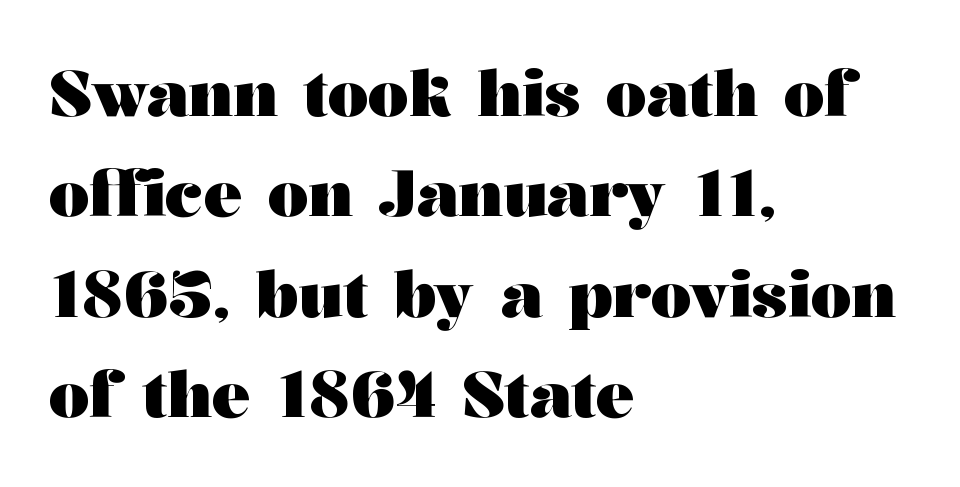
What weight is shown? A full bold with thick strokes. Has an underline been added? It has not. This rendering employs a face with finishing strokes, i.e., a serif. The leading is moderate, giving the passage an even texture. This sample has the flowing, uneven cadence of proportional lettering. This sample is left-justified, so line endings fall wherever the words run out.
